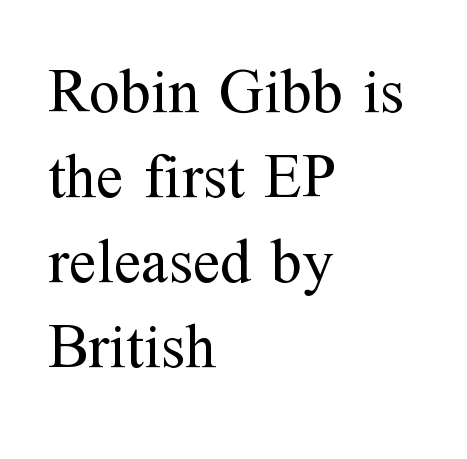
The type family on display is of the serif kind. Interline gaps are of average width in this sample. Is the stroke heavy? The answer is a plain regular-or-lighter. The lines in this sample share a left origin and differ only in where they stop. Here the designer chose a conventional face with non-uniform glyph widths.
